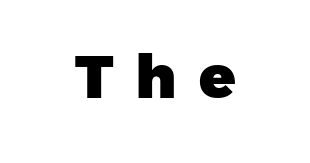
Here the glyphs are tracked loosely, breaking word shapes into spaced letters. Is this a fixed-width face? No — the glyphs have proportional, varying widths. Heavy-handed strokes throughout: this text is bold. Examine the stroke ends and you'll find no serifs. The words here are not underlined.
